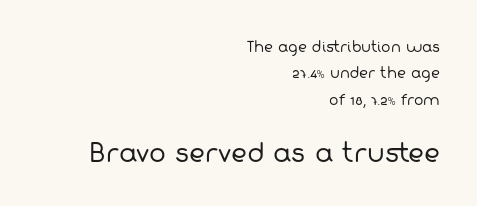
The image shows 25 px text type; set right-aligned, line spacing 1.88x, normal letter spacing, not underlined; the second (bottom) block is 1.79x larger.
